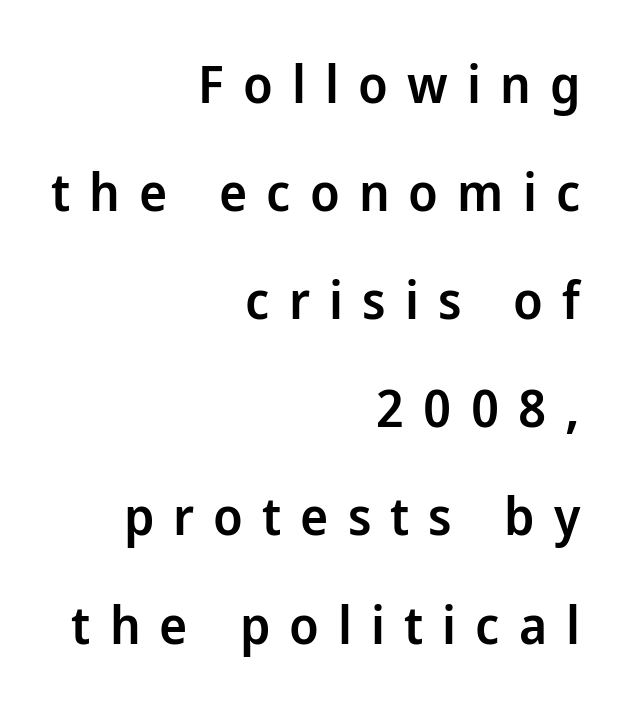
The rendering uses natural spacing where letterforms have individual widths. This sample is right-justified, so line beginnings fall wherever the words allow. Designer's note — italics off, roman on. This sample uses expanded letter spacing, leaving extra air between glyphs.
